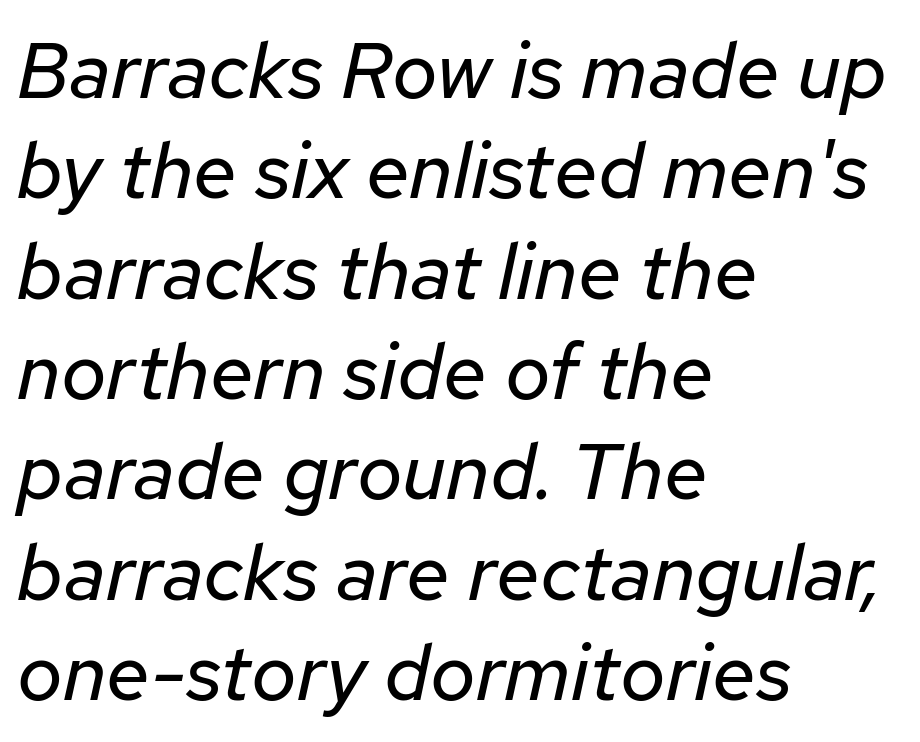
Q: Is the text bold? A: No.
Q: Is the text italic (slanted)? A: Yes, it leans right by about 12 degrees.
Q: Is the text underlined? A: No.
Q: How is the paragraph aligned? A: Left-aligned.
Q: Is the spacing between letters normal or unusually wide? A: Normal.
Q: Is the spacing between lines tight, normal or loose? A: Normal.
Q: Width (condensed, normal, or wide)? A: Normal.
Q: Stroke contrast? A: Low.
Q: x-height? A: Medium.
Q: Monospaced? A: No.
